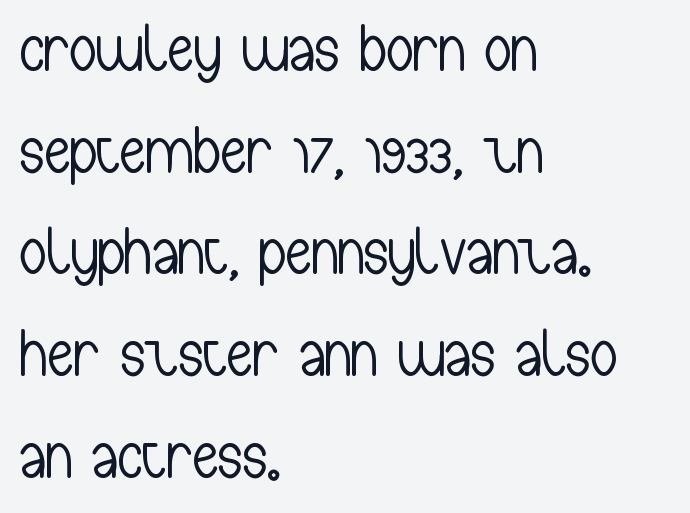
{"serif": "no", "italic": "no", "bold": "no", "weight": "light", "width": "condensed", "stroke_contrast": "low", "x_height": "medium", "monospaced": "no", "underline": "no", "align": "left", "line_spacing": "normal", "line_spacing_ratio": 1.54, "letter_spacing": "normal", "letter_spacing_em": 0.0, "glyph_px": 66}
